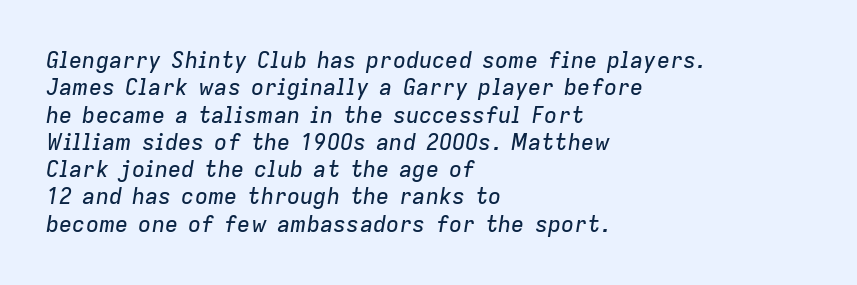
Letter spacing: default. Decoration check: the copy has no underline. Is the block centered? No — it sits flush against the left margin. This sample uses an oblique cut, with every glyph tilted off the vertical.
